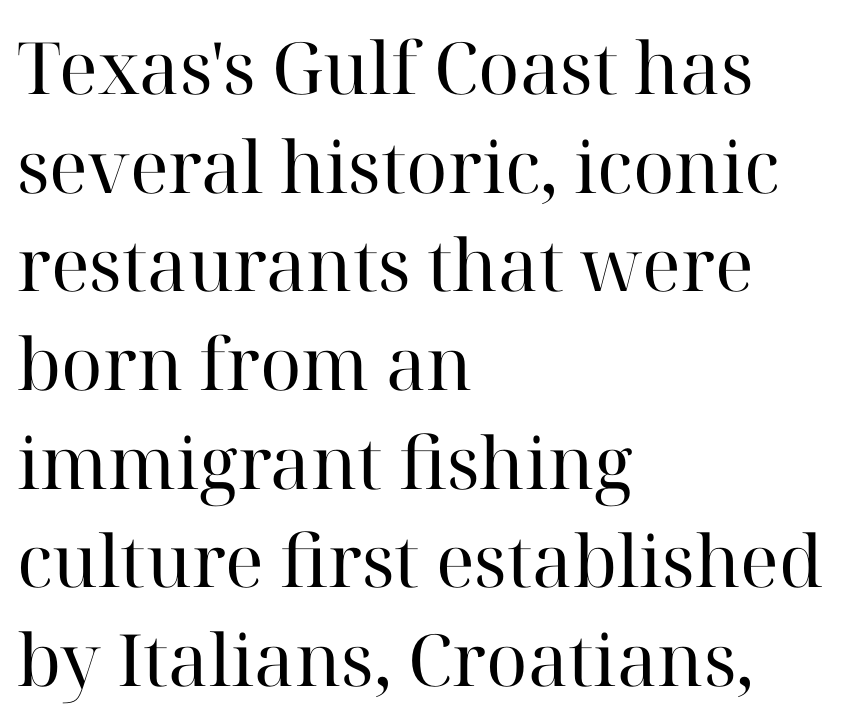
Q: Is the text bold? A: No.
Q: Is the text italic (slanted)? A: No, it is upright.
Q: Is the typeface a serif or a sans-serif typeface? A: Serif.
Q: Is the text underlined? A: No.
Q: How is the paragraph aligned? A: Left-aligned.
Q: Is the spacing between letters normal or unusually wide? A: Normal.
Q: Is the spacing between lines tight, normal or loose? A: Normal.
Q: Width (condensed, normal, or wide)? A: Normal.
Q: Stroke contrast? A: High.
Q: x-height? A: Medium.
Q: Monospaced? A: No.
